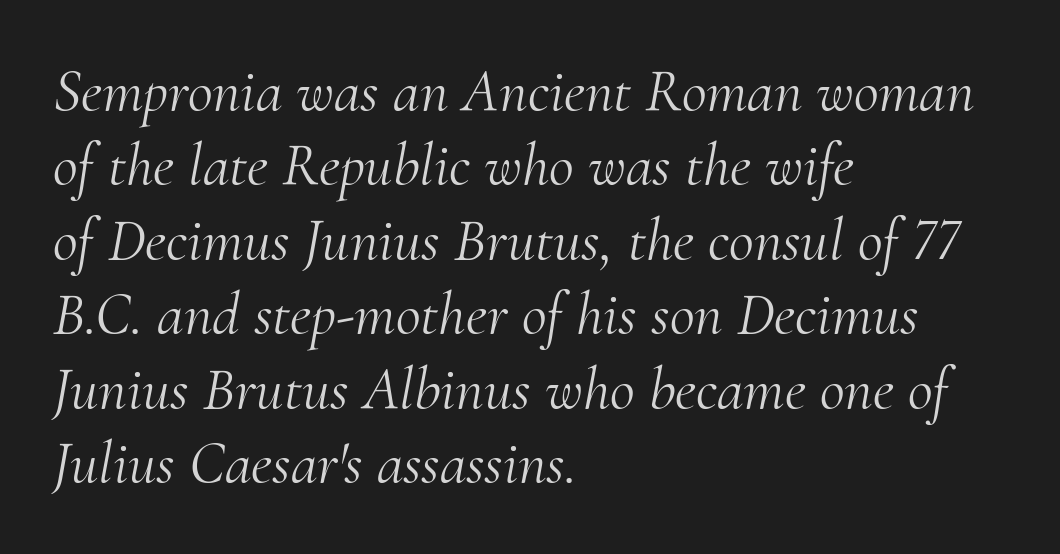
Q: Is the text bold? A: No.
Q: Is the text italic (slanted)? A: Yes, it leans right by about 10 degrees.
Q: Is the typeface a serif or a sans-serif typeface? A: Serif.
Q: Is the text underlined? A: No.
Q: How is the paragraph aligned? A: Left-aligned.
Q: Is the spacing between letters normal or unusually wide? A: Normal.
Q: Width (condensed, normal, or wide)? A: Normal.
Q: Stroke contrast? A: Medium.
Q: x-height? A: Small.
Q: Monospaced? A: No.
